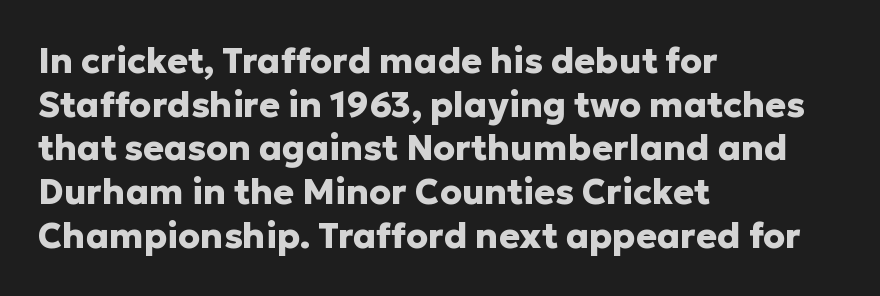
{"serif": "no", "italic": "no", "bold": "yes", "weight": "heavy", "width": "normal", "stroke_contrast": "low", "x_height": "medium", "monospaced": "no", "underline": "no", "align": "left", "line_spacing": "normal", "line_spacing_ratio": 1.25, "letter_spacing": "normal", "letter_spacing_em": 0.0, "glyph_px": 35}
